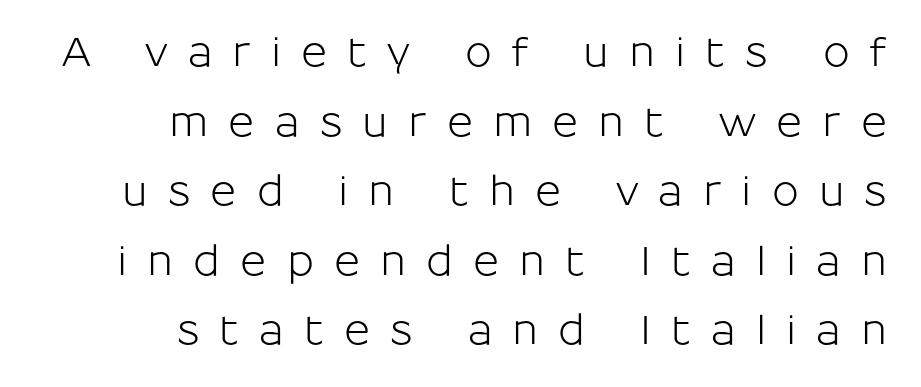
{"serif": "no", "italic": "no", "width": "normal", "stroke_contrast": "low", "x_height": "medium", "monospaced": "no", "underline": "no", "align": "right", "line_spacing_ratio": 1.74, "letter_spacing": "wide", "letter_spacing_em": 0.5, "glyph_px": 40}
